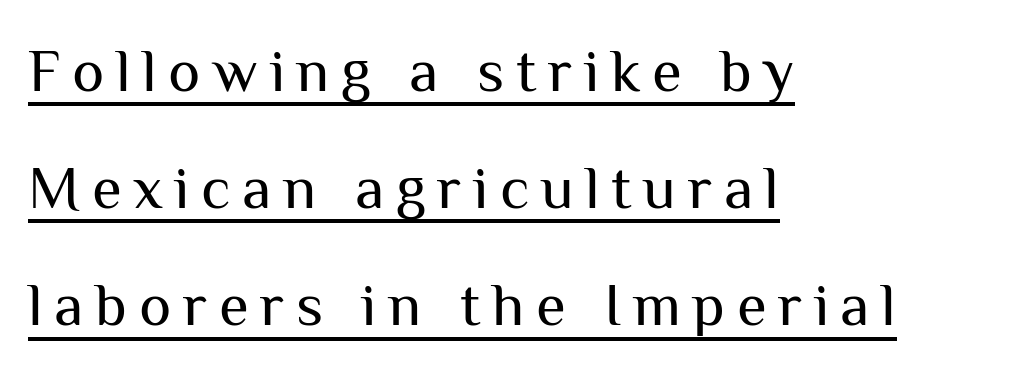
This rendering uses left alignment, leaving the right contour irregular. The passage shown is typed in a proportional face where columns would drift. Descenders here cross a horizontal rule under the line. If you measured baseline to baseline, you'd find a long distance. Serif or sans? Sans — the stroke terminals are bare.
